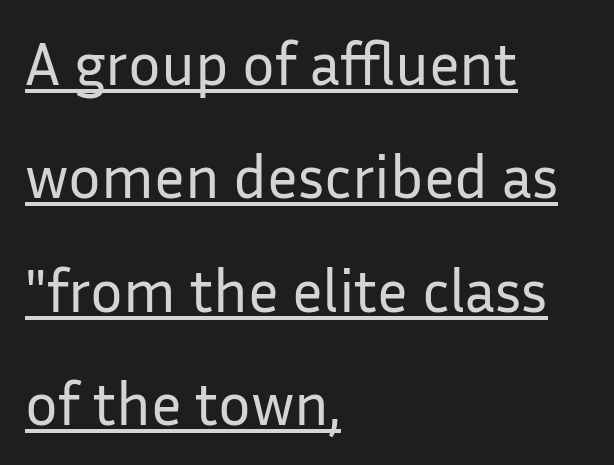
{"serif": "no", "italic": "no", "bold": "no", "weight": "regular", "width": "normal", "stroke_contrast": "low", "x_height": "medium", "monospaced": "no", "underline": "yes", "align": "left", "line_spacing_ratio": 1.86, "letter_spacing": "normal", "letter_spacing_em": 0.0, "glyph_px": 61}
